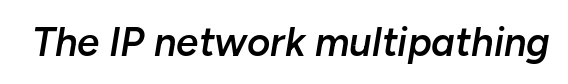
The image shows 40 px semibold type, italic (leaning right); set normal letter spacing, not underlined; low stroke contrast and a medium x-height.
